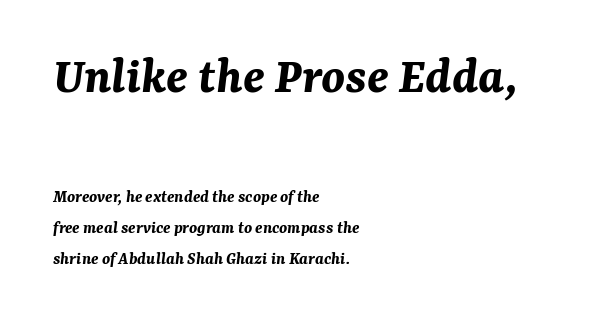
The image shows 53 px bold type, italic (leaning right); set left-aligned, line spacing 1.74x, normal letter spacing, not underlined; the first (top) block is 2.94x larger; medium stroke contrast and a medium x-height.
